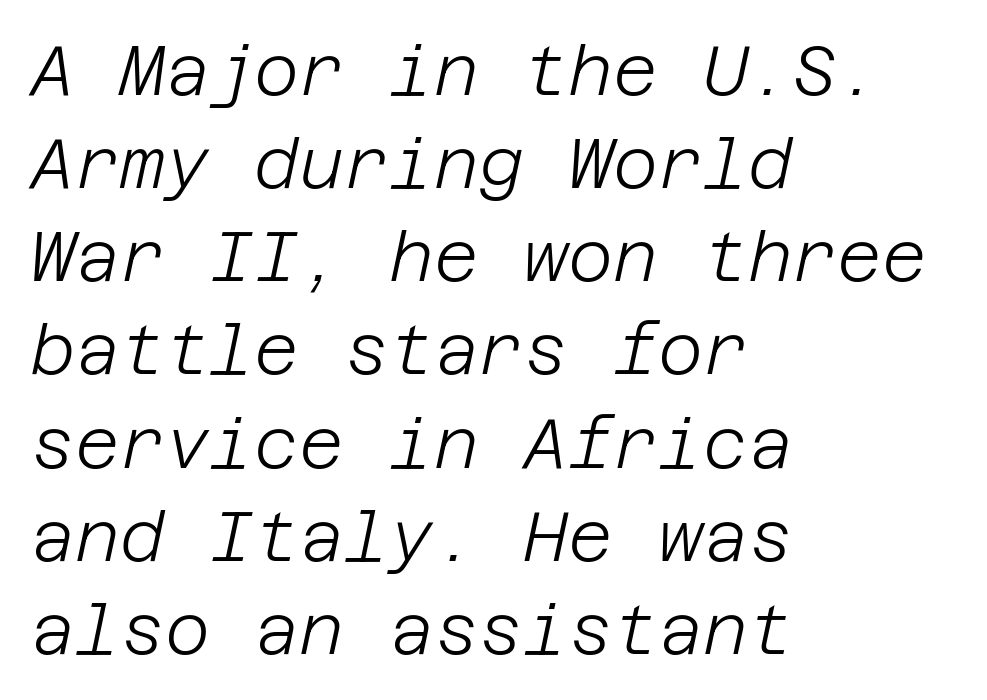
Q: Is the text bold? A: No.
Q: Is the text italic (slanted)? A: Yes, it leans right by about 12 degrees.
Q: Is the text underlined? A: No.
Q: How is the paragraph aligned? A: Left-aligned.
Q: Is the spacing between letters normal or unusually wide? A: Normal.
Q: Is the spacing between lines tight, normal or loose? A: Normal.
Q: Width (condensed, normal, or wide)? A: Normal.
Q: Stroke contrast? A: Low.
Q: x-height? A: Large.
